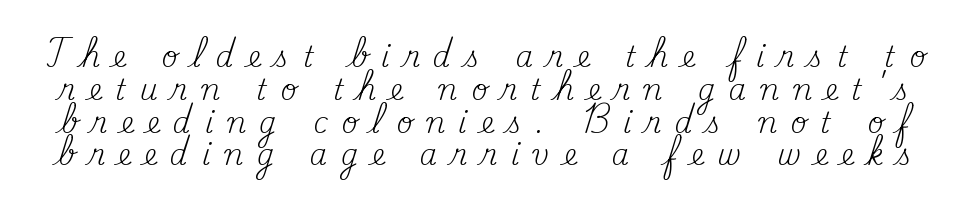
The image shows 28 px regular-weight serif type; set line spacing 1.17x, unusually wide letter spacing (+0.49 em), not underlined; medium stroke contrast and a small x-height.
